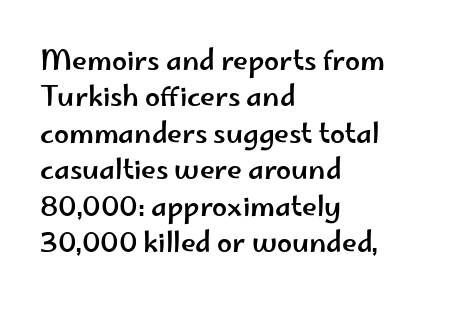
The image shows 27 px text type, upright; set left-aligned, normal line spacing (1.35x), normal letter spacing, not underlined.
